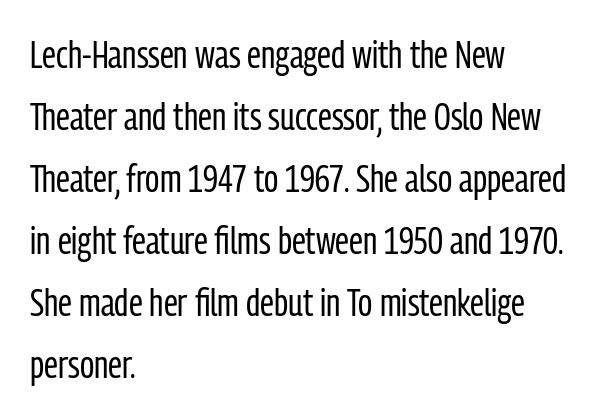
{"serif": "no", "italic": "no", "bold": "no", "weight": "regular", "width": "condensed", "stroke_contrast": "low", "x_height": "medium", "monospaced": "no", "underline": "no", "align": "left", "line_spacing": "normal", "line_spacing_ratio": 1.59, "letter_spacing": "normal", "letter_spacing_em": 0.0, "glyph_px": 39}
